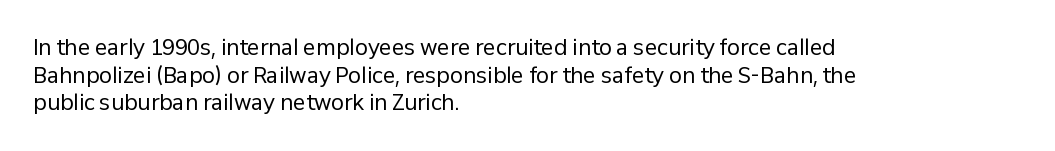
{"italic": "no", "bold": "no", "underline": "no", "align": "left", "line_spacing": "normal", "line_spacing_ratio": 1.32, "letter_spacing": "normal", "letter_spacing_em": 0.0, "glyph_px": 21}
